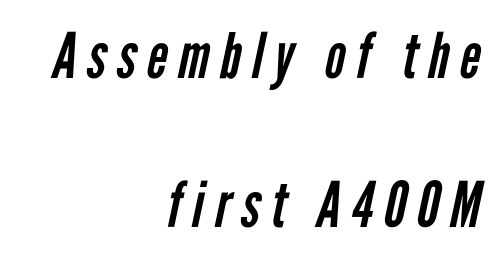
{"serif": "no", "bold": "no", "weight": "regular", "width": "condensed", "stroke_contrast": "low", "x_height": "medium", "monospaced": "no", "underline": "no", "align": "right", "line_spacing": "loose", "line_spacing_ratio": 2.36, "glyph_px": 63}
